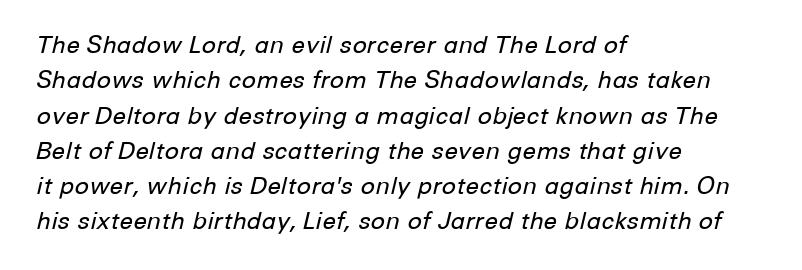
Has an underline been added? It has not. Line starts are locked; line ends wander. Spacing between characters is what you'd get straight out of the box. Observe the lean: these are italic letterforms. A quiet, ordinary-to-light weight characterises the typeface. Quick note: interline space is typical.
